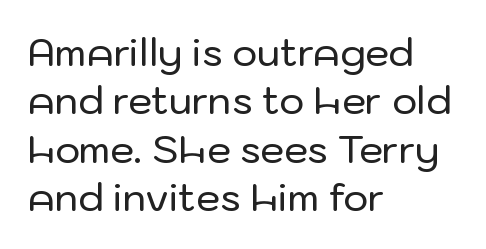
Q: Is the text italic (slanted)? A: No, it is upright.
Q: Is the typeface a serif or a sans-serif typeface? A: Sans-serif.
Q: Is the text underlined? A: No.
Q: How is the paragraph aligned? A: Left-aligned.
Q: Is the spacing between letters normal or unusually wide? A: Normal.
Q: Is the spacing between lines tight, normal or loose? A: Normal.
Q: Width (condensed, normal, or wide)? A: Normal.
Q: Stroke contrast? A: Low.
Q: x-height? A: Medium.
Q: Monospaced? A: No.
